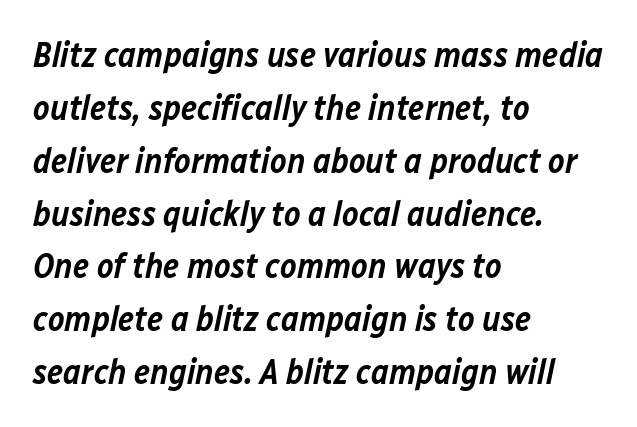
{"italic": "yes", "lean": "right", "slant_degrees": 12, "bold": "semi", "weight": "semibold", "width": "normal", "stroke_contrast": "low", "x_height": "medium", "monospaced": "no", "underline": "no", "align": "left", "line_spacing": "normal", "line_spacing_ratio": 1.51, "letter_spacing": "normal", "letter_spacing_em": 0.0, "glyph_px": 35}
